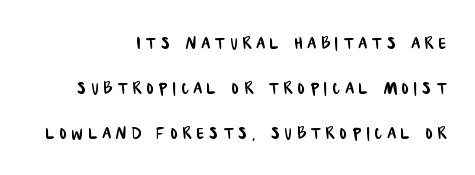
Successive baselines arrive slowly, with a big drop between each. The zone under the glyphs is completely vacant. This rendering widens character spacing well past its baseline value. The lines are quadded right.
